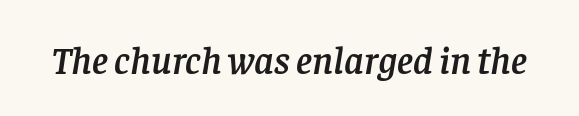
Q: Is the text italic (slanted)? A: Yes, it leans right by about 8 degrees.
Q: Is the typeface a serif or a sans-serif typeface? A: Serif.
Q: Is the text underlined? A: No.
Q: Is the spacing between letters normal or unusually wide? A: Normal.
Q: Width (condensed, normal, or wide)? A: Normal.
Q: Stroke contrast? A: Low.
Q: x-height? A: Large.
Q: Monospaced? A: No.
